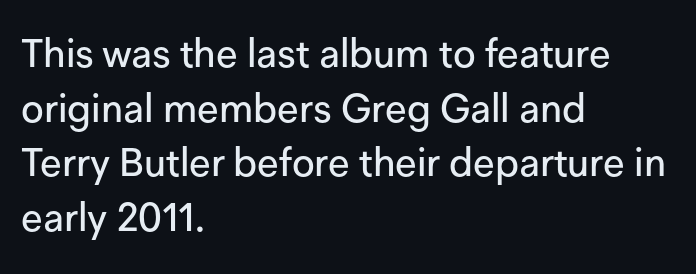
{"serif": "no", "italic": "no", "width": "normal", "stroke_contrast": "low", "x_height": "medium", "monospaced": "no", "underline": "no", "align": "left", "line_spacing": "normal", "line_spacing_ratio": 1.4, "letter_spacing": "normal", "letter_spacing_em": 0.0, "glyph_px": 39}
